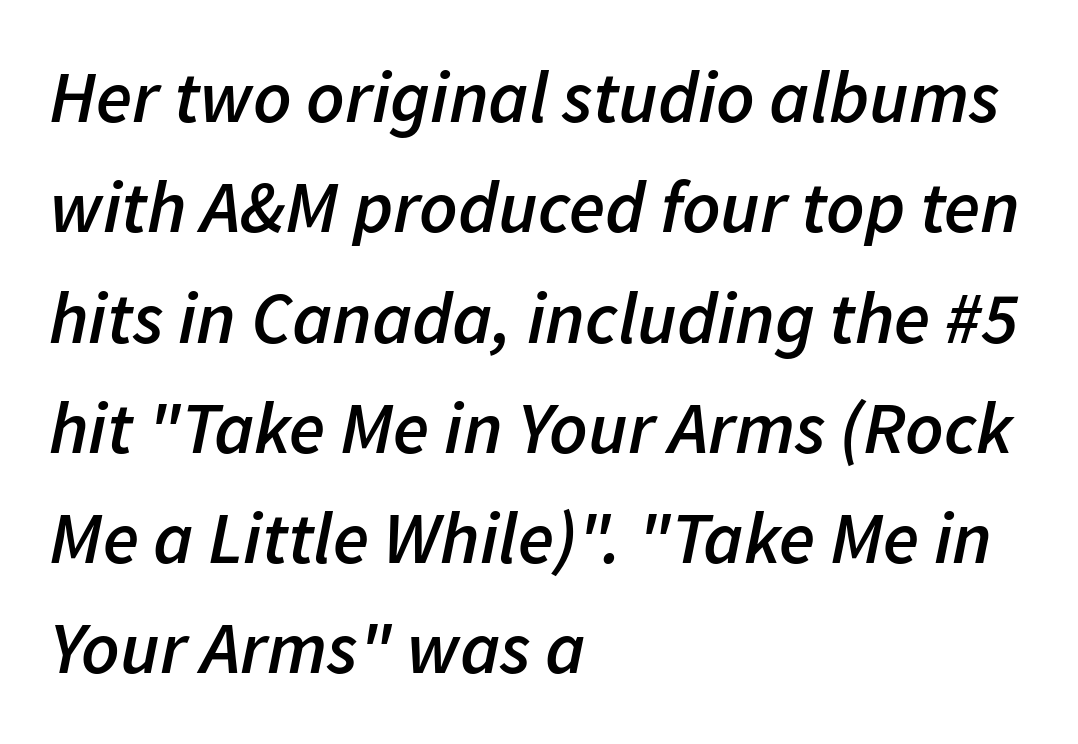
{"italic": "yes", "lean": "right", "slant_degrees": 11, "bold": "semi", "weight": "semibold", "width": "normal", "stroke_contrast": "low", "x_height": "medium", "monospaced": "no", "underline": "no", "align": "left", "line_spacing": "normal", "line_spacing_ratio": 1.49, "letter_spacing": "normal", "letter_spacing_em": 0.0, "glyph_px": 74}
